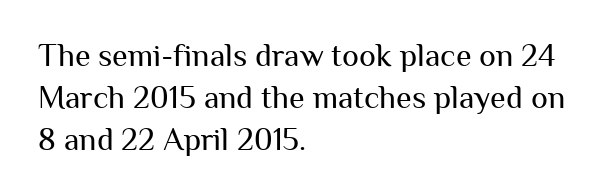
The image shows 32 px regular-weight sans-serif type, upright; set left-aligned, normal line spacing (1.31x), normal letter spacing, not underlined; medium stroke contrast and a medium x-height.
